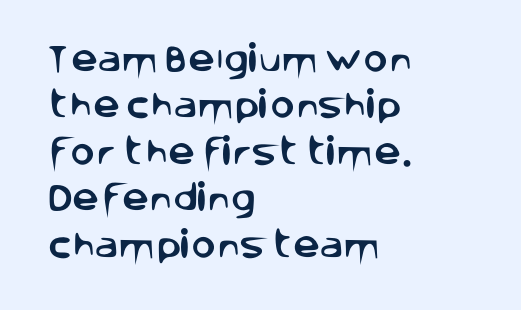
{"serif": "no", "italic": "no", "width": "normal", "stroke_contrast": "low", "x_height": "large", "monospaced": "no", "underline": "no", "align": "left", "line_spacing": "normal", "line_spacing_ratio": 1.55, "letter_spacing": "normal", "letter_spacing_em": 0.0, "glyph_px": 30}
